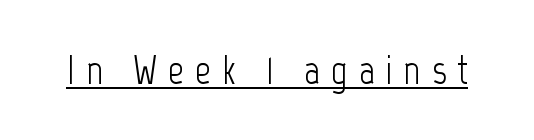
Serifs: no, the terminals of the letterforms are clean. The strokes are not fattened; the text isn't bold. Is this a fixed-width face? No — the glyphs have proportional, varying widths. Rendered with straight, roman letterforms. The glyphs are accompanied by a horizontal stroke just below them. Look at the tracking — it's clearly loosened, letters drifting apart.
